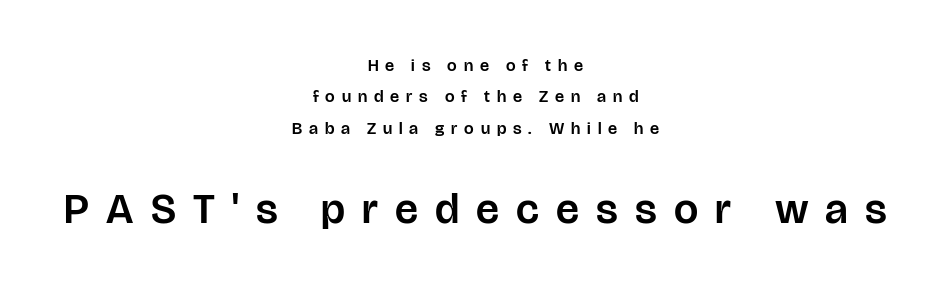
{"serif": "no", "italic": "no", "width": "normal", "stroke_contrast": "low", "x_height": "large", "monospaced": "no", "underline": "no", "align": "center", "line_spacing_ratio": 1.84, "letter_spacing": "wide", "letter_spacing_em": 0.4, "larger_block": "second", "size_ratio": 2.53, "glyph_px": 43}
